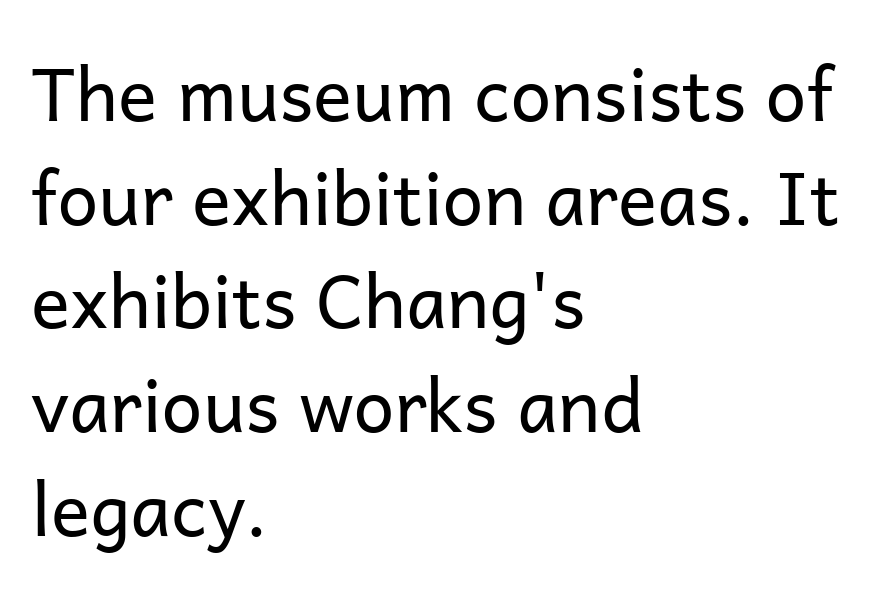
Q: Is the text bold? A: No.
Q: Is the text italic (slanted)? A: No, it is upright.
Q: Is the typeface a serif or a sans-serif typeface? A: Sans-serif.
Q: Is the text underlined? A: No.
Q: How is the paragraph aligned? A: Left-aligned.
Q: Is the spacing between letters normal or unusually wide? A: Normal.
Q: Is the spacing between lines tight, normal or loose? A: Normal.
Q: Width (condensed, normal, or wide)? A: Normal.
Q: Stroke contrast? A: Low.
Q: x-height? A: Medium.
Q: Monospaced? A: No.
